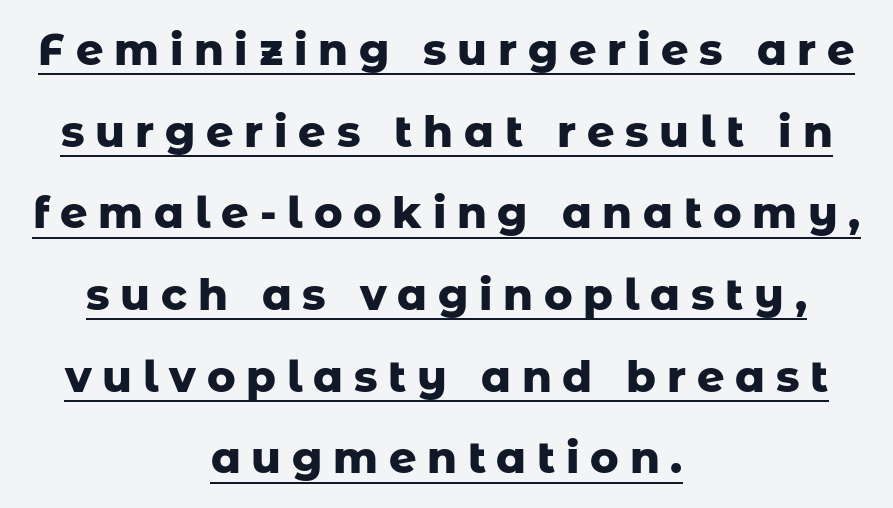
This sample has the flowing, uneven cadence of proportional lettering. The text was rendered using a sans face with plain stroke endings. Pretty heavy lettering here — definitely bold. The passage shown has open, widely tracked lettering throughout. In terms of leading, this rendering errs on the spacious side. Students, observe the line beneath the letters — that is underlining.
